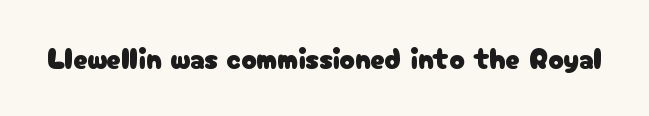
The letterforms sit shoulder to shoulder at normal distance. Vertical strokes here are truly vertical. Proportional: the letters do not fall into vertical columns. The specimen omits any rule beneath the text block's lines. Typographically, this falls in the sans-serif category.
